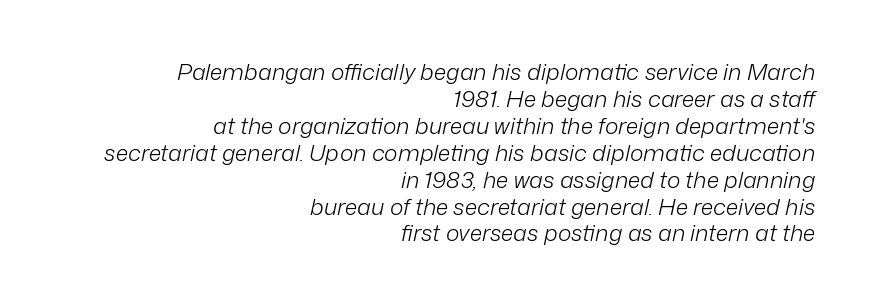
Q: Is the text bold? A: No.
Q: Is the text italic (slanted)? A: Yes, it leans right by about 12 degrees.
Q: Is the text underlined? A: No.
Q: How is the paragraph aligned? A: Right-aligned.
Q: Is the spacing between letters normal or unusually wide? A: Normal.
